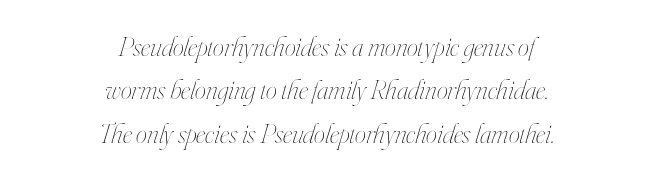
Q: Is the text bold? A: No.
Q: Is the text italic (slanted)? A: Yes, it leans right by about 16 degrees.
Q: Is the text underlined? A: No.
Q: How is the paragraph aligned? A: Centered.
Q: Is the spacing between letters normal or unusually wide? A: Normal.
Q: Is the spacing between lines tight, normal or loose? A: Normal.
Q: Width (condensed, normal, or wide)? A: Condensed.
Q: Stroke contrast? A: High.
Q: x-height? A: Small.
Q: Monospaced? A: No.
